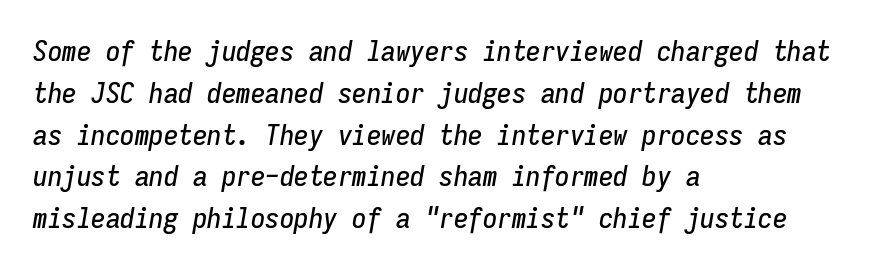
Q: Is the text italic (slanted)? A: Yes, it leans right by about 9 degrees.
Q: Is the text underlined? A: No.
Q: How is the paragraph aligned? A: Left-aligned.
Q: Is the spacing between letters normal or unusually wide? A: Normal.
Q: Is the spacing between lines tight, normal or loose? A: Normal.
Q: Width (condensed, normal, or wide)? A: Condensed.
Q: Stroke contrast? A: Low.
Q: x-height? A: Medium.
Q: Monospaced? A: Yes.
